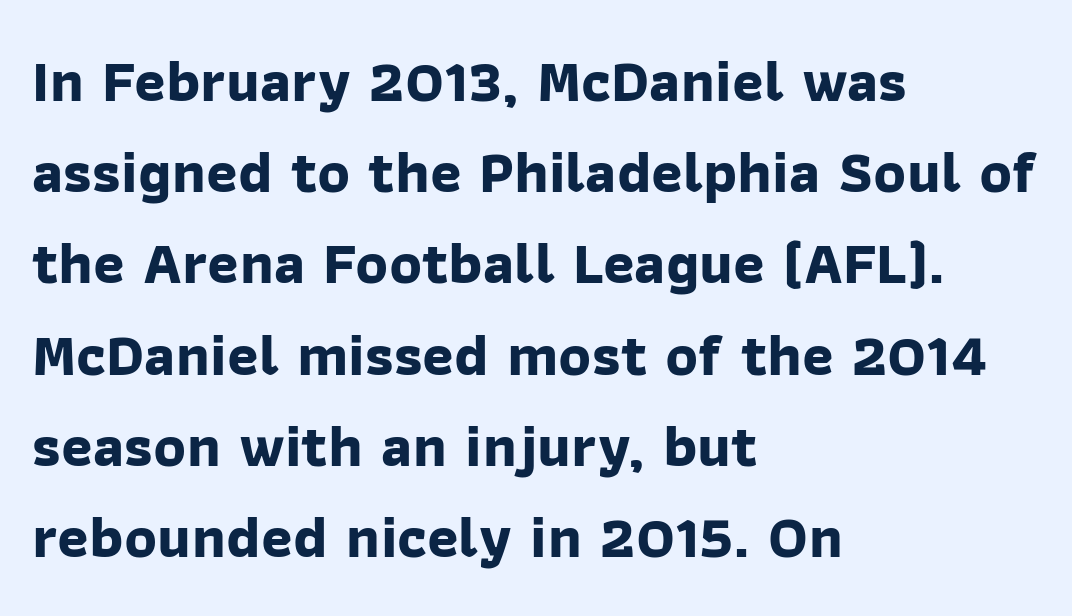
The image shows 60 px bold sans-serif type; set left-aligned, normal line spacing (1.52x), normal letter spacing, not underlined; low stroke contrast and a medium x-height.
